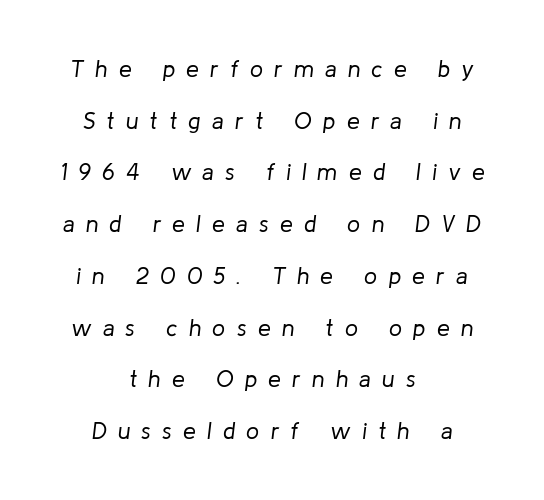
Q: Is the text bold? A: No.
Q: Is the text italic (slanted)? A: Yes, it leans right by about 8 degrees.
Q: Is the text underlined? A: No.
Q: How is the paragraph aligned? A: Centered.
Q: Is the spacing between letters normal or unusually wide? A: Unusually wide.
Q: Is the spacing between lines tight, normal or loose? A: Loose.
